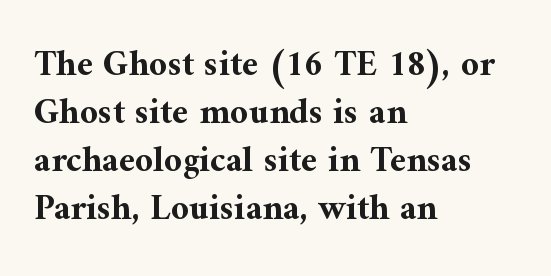
The image shows 36 px bold serif type, upright; set left-aligned, normal line spacing (1.33x), normal letter spacing, not underlined; medium stroke contrast and a medium x-height.
